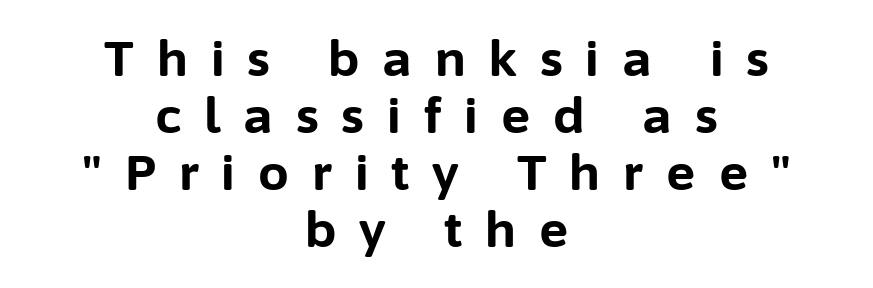
Q: Is the text bold? A: Yes.
Q: Is the text italic (slanted)? A: No, it is upright.
Q: Is the typeface a serif or a sans-serif typeface? A: Sans-serif.
Q: Is the text underlined? A: No.
Q: How is the paragraph aligned? A: Centered.
Q: Is the spacing between letters normal or unusually wide? A: Unusually wide.
Q: Width (condensed, normal, or wide)? A: Normal.
Q: Stroke contrast? A: Low.
Q: x-height? A: Medium.
Q: Monospaced? A: No.
